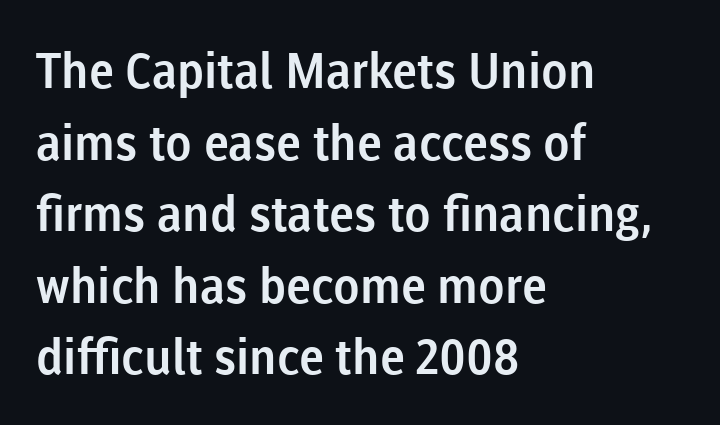
The image shows 49 px sans-serif type, upright; set left-aligned, normal line spacing (1.46x), normal letter spacing, not underlined; low stroke contrast and a medium x-height.
